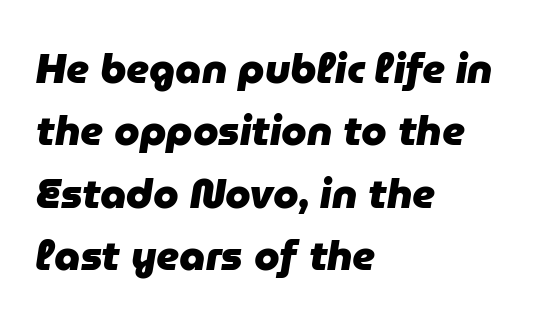
The baseline area is clear. Leftover space on each line is placed entirely after the last word. Each new line begins a customary step beneath the previous one. In terms of weight, the rendering is a true, heavy bold. The axis of the letterforms is tilted away from vertical. The letters advance in unequal steps, a hallmark of proportional type.
